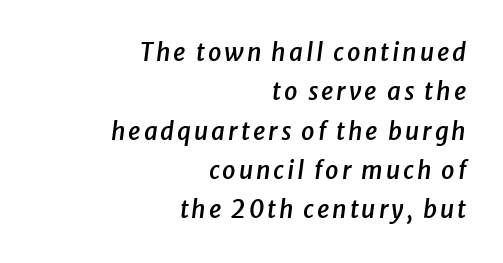
The image shows 24 px text type, italic (leaning right); set right-aligned, normal line spacing (1.64x), not underlined.
